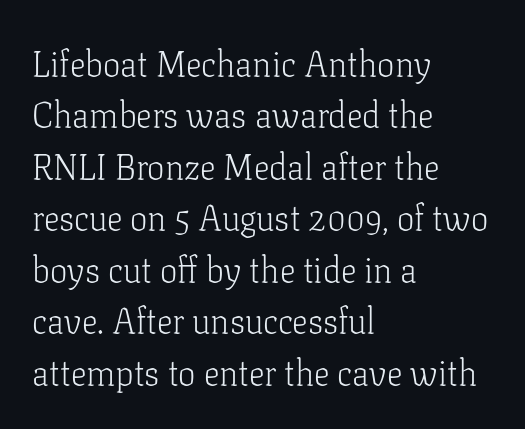
The image shows 35 px light serif type, upright; set left-aligned, normal line spacing (1.47x), normal letter spacing, not underlined; low stroke contrast and a medium x-height.
